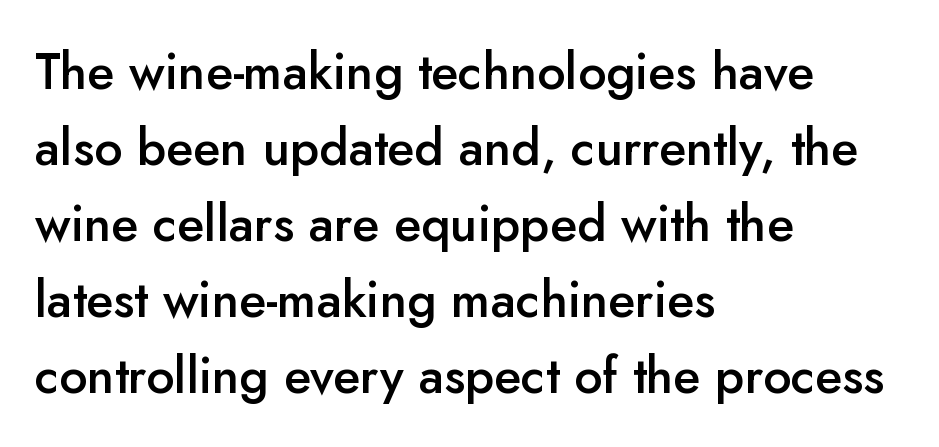
{"serif": "no", "italic": "no", "bold": "semi", "weight": "semibold", "width": "normal", "stroke_contrast": "low", "x_height": "small", "monospaced": "no", "underline": "no", "align": "left", "line_spacing": "normal", "line_spacing_ratio": 1.52, "letter_spacing": "normal", "letter_spacing_em": 0.0, "glyph_px": 50}
